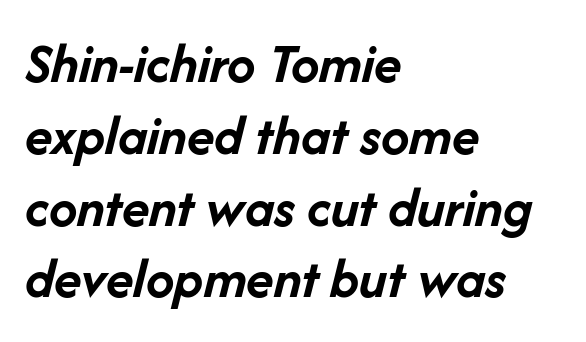
The image shows 57 px semibold type, italic (leaning right); set left-aligned, normal line spacing (1.26x), normal letter spacing, not underlined; low stroke contrast and a medium x-height.
